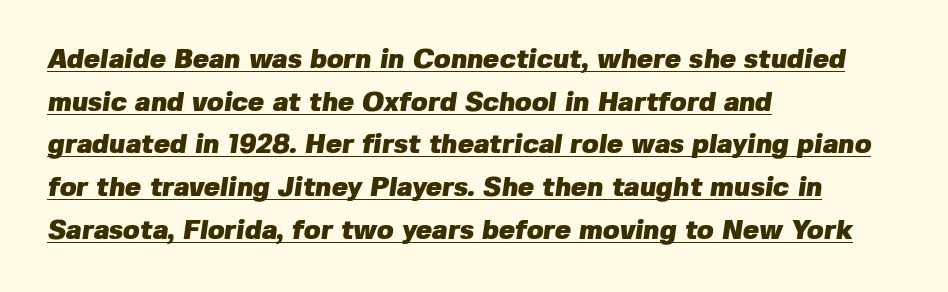
{"bold": "yes", "underline": "yes", "align": "left", "line_spacing": "normal", "line_spacing_ratio": 1.58, "letter_spacing": "normal", "letter_spacing_em": 0.0, "glyph_px": 27}
